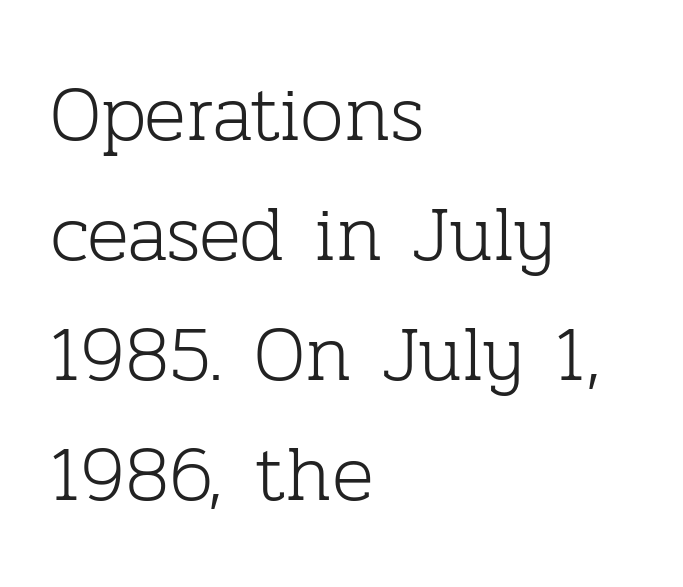
You could not count columns in this text — the font is proportionally spaced. Do the letters lean? They stand straight. Rows of type keep a routine distance in the vertical direction. Underline: absent.
